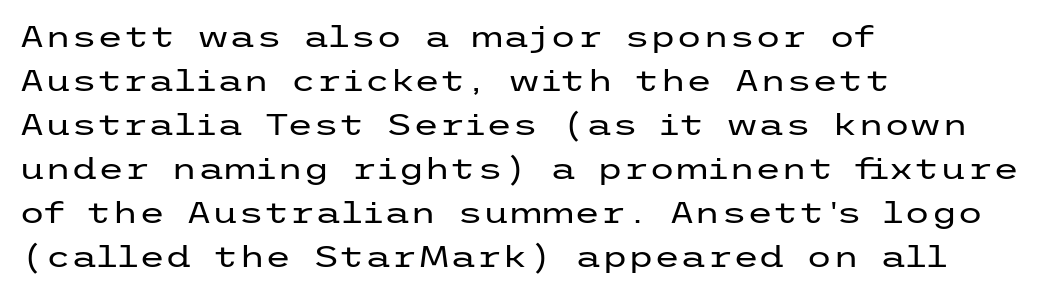
Q: Is the text bold? A: No.
Q: Is the text italic (slanted)? A: No, it is upright.
Q: Is the typeface a serif or a sans-serif typeface? A: Sans-serif.
Q: Is the text underlined? A: No.
Q: How is the paragraph aligned? A: Left-aligned.
Q: Is the spacing between letters normal or unusually wide? A: Normal.
Q: Is the spacing between lines tight, normal or loose? A: Normal.
Q: Width (condensed, normal, or wide)? A: Wide.
Q: Stroke contrast? A: Low.
Q: x-height? A: Medium.
